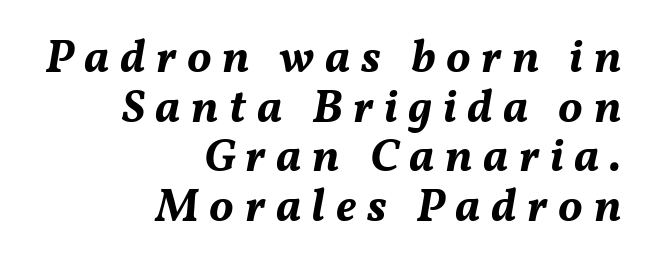
There is plenty of visible air inserted between adjacent glyphs. The designer dialed line spacing down below the default. Visually the block forms a straight wall on the right and a jagged coastline on the left. Designer's note — italics engaged.
